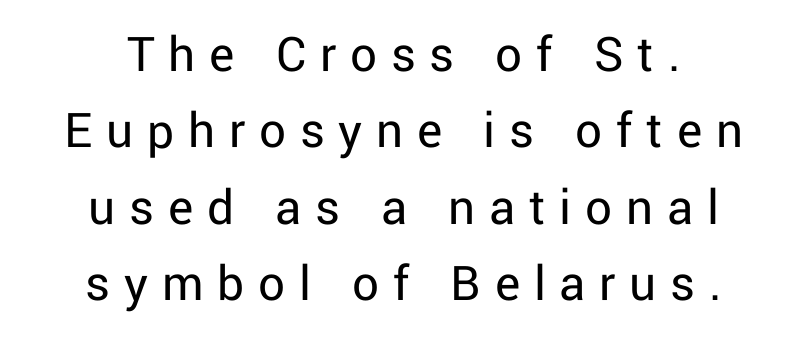
Q: Is the text bold? A: No.
Q: Is the text italic (slanted)? A: No, it is upright.
Q: Is the typeface a serif or a sans-serif typeface? A: Sans-serif.
Q: Is the text underlined? A: No.
Q: How is the paragraph aligned? A: Centered.
Q: Is the spacing between letters normal or unusually wide? A: Unusually wide.
Q: Is the spacing between lines tight, normal or loose? A: Normal.
Q: Width (condensed, normal, or wide)? A: Normal.
Q: Stroke contrast? A: Low.
Q: x-height? A: Medium.
Q: Monospaced? A: No.
